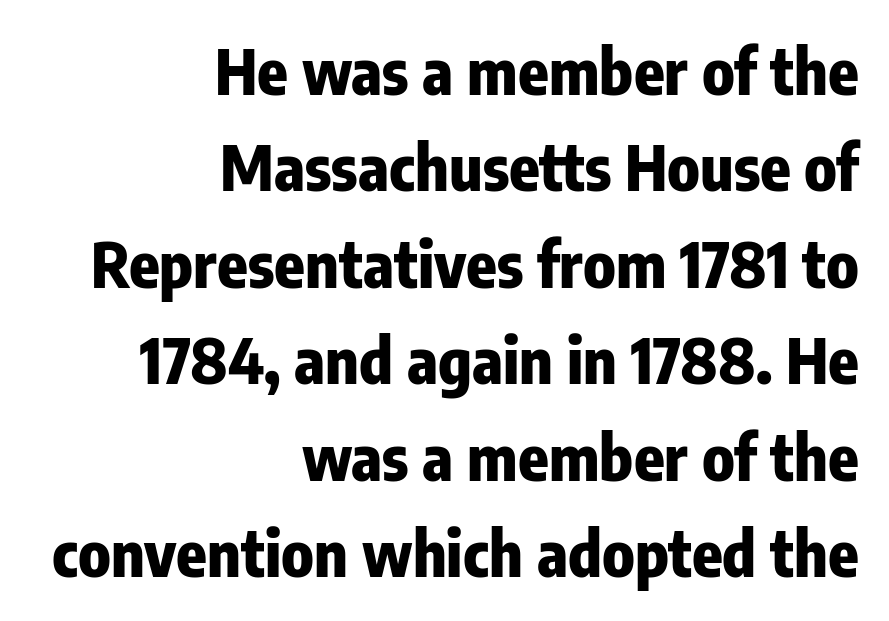
The image shows 63 px heavy, condensed sans-serif type, upright; set right-aligned, normal line spacing (1.53x), normal letter spacing, not underlined; low stroke contrast and a medium x-height.
